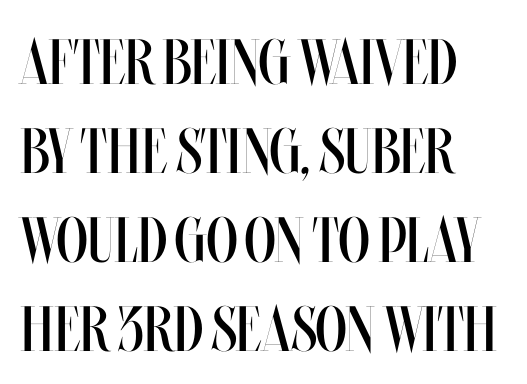
The image shows 64 px regular-weight, condensed type, upright; set left-aligned, normal line spacing (1.39x), normal letter spacing, not underlined; medium stroke contrast and a large x-height.
